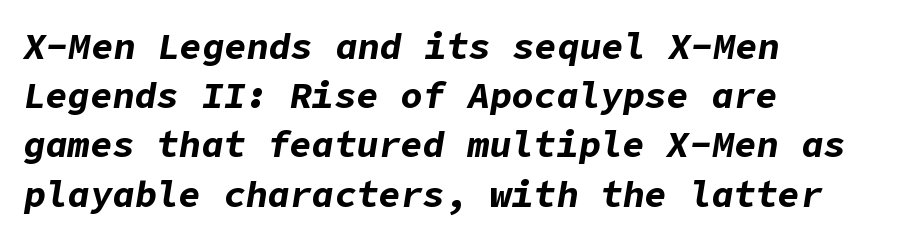
The image shows 37 px bold type, italic (leaning right); set left-aligned, normal line spacing (1.33x), normal letter spacing, not underlined; low stroke contrast and a medium x-height.
